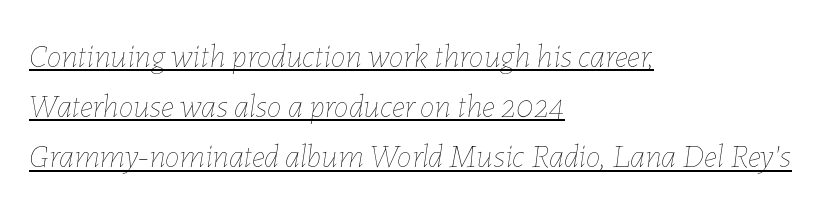
The image shows 33 px thin type, italic (leaning right); set left-aligned, normal line spacing (1.52x), normal letter spacing, underlined; low stroke contrast and a medium x-height.
